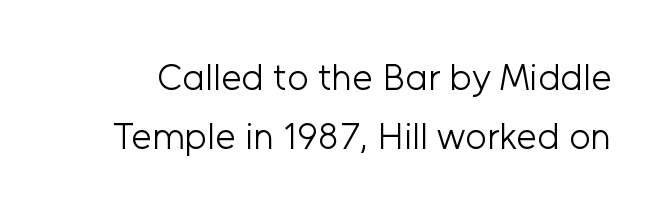
{"serif": "no", "italic": "no", "bold": "no", "weight": "light", "width": "normal", "stroke_contrast": "low", "x_height": "medium", "monospaced": "no", "underline": "no", "line_spacing": "normal", "line_spacing_ratio": 1.6, "letter_spacing": "normal", "letter_spacing_em": 0.0, "glyph_px": 37}
